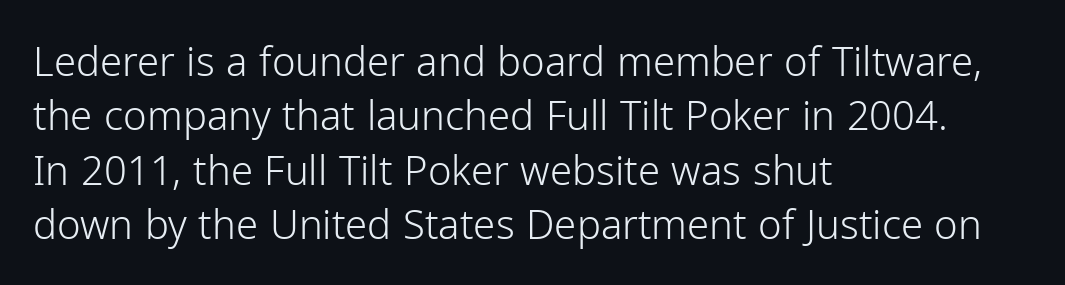
The image shows 40 px light sans-serif type, upright; set left-aligned, normal line spacing (1.36x), normal letter spacing, not underlined; low stroke contrast and a medium x-height.
